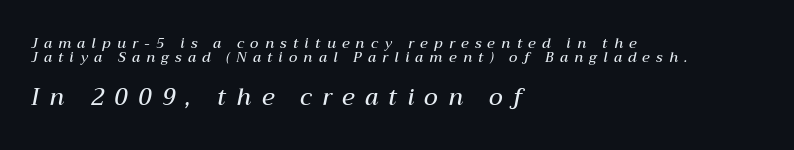
Q: Is the text bold? A: Semi-bold.
Q: Is the text italic (slanted)? A: Yes, it leans right by about 12 degrees.
Q: Is the text underlined? A: No.
Q: How is the paragraph aligned? A: Left-aligned.
Q: Is the spacing between letters normal or unusually wide? A: Unusually wide.
Q: Is the spacing between lines tight, normal or loose? A: Tight.
Q: Which block of text is set in a larger size, the first (top) or the second (bottom)? A: The second (bottom) one.
